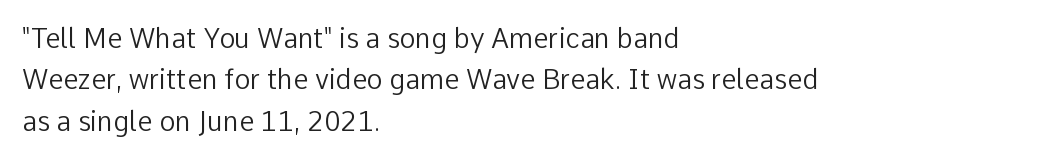
The image shows 27 px text type, upright; set left-aligned, normal line spacing (1.53x), normal letter spacing, not underlined.
